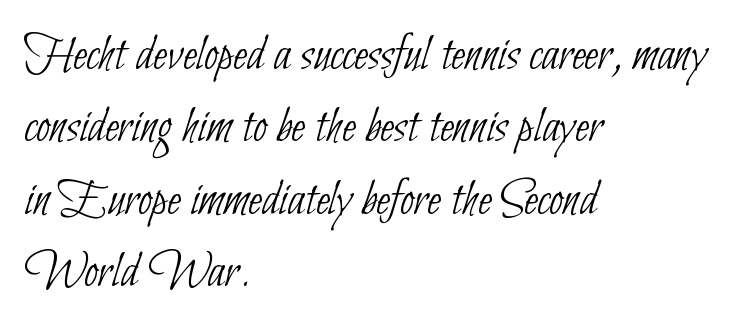
{"serif": "no", "bold": "no", "weight": "thin", "width": "condensed", "stroke_contrast": "low", "x_height": "small", "monospaced": "no", "underline": "no", "align": "left", "line_spacing": "normal", "line_spacing_ratio": 1.42, "letter_spacing": "normal", "letter_spacing_em": 0.0, "glyph_px": 51}
